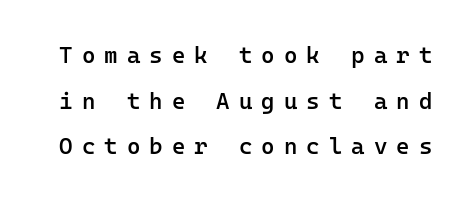
{"italic": "no", "bold": "semi", "underline": "no", "line_spacing": "loose", "line_spacing_ratio": 1.98, "letter_spacing": "wide", "letter_spacing_em": 0.39, "glyph_px": 23}
